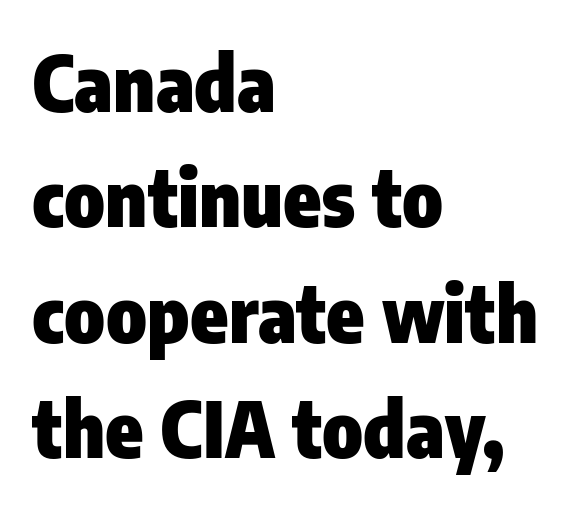
{"serif": "no", "italic": "no", "bold": "yes", "weight": "heavy", "width": "condensed", "stroke_contrast": "low", "x_height": "medium", "monospaced": "no", "underline": "no", "align": "left", "line_spacing": "normal", "line_spacing_ratio": 1.5, "letter_spacing": "normal", "letter_spacing_em": 0.0, "glyph_px": 77}
